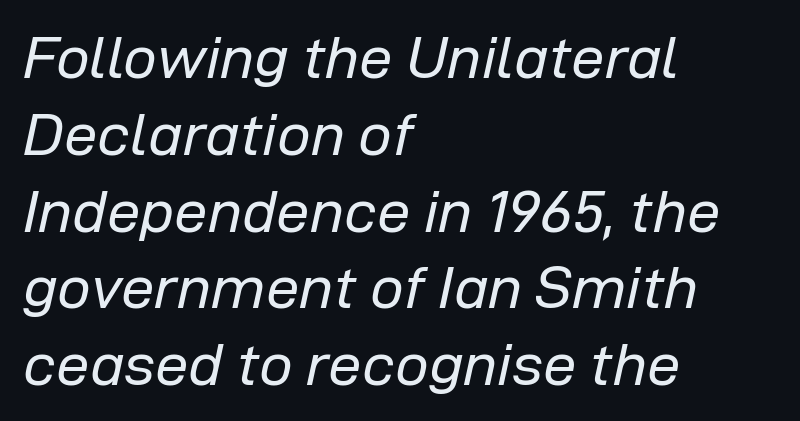
Q: Is the text bold? A: No.
Q: Is the text italic (slanted)? A: Yes, it leans right by about 12 degrees.
Q: Is the text underlined? A: No.
Q: How is the paragraph aligned? A: Left-aligned.
Q: Is the spacing between letters normal or unusually wide? A: Normal.
Q: Is the spacing between lines tight, normal or loose? A: Normal.
Q: Width (condensed, normal, or wide)? A: Normal.
Q: Stroke contrast? A: Low.
Q: x-height? A: Medium.
Q: Monospaced? A: No.
